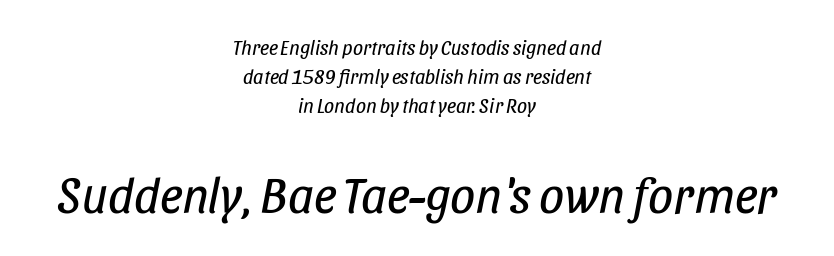
Q: Is the text bold? A: No.
Q: Is the text italic (slanted)? A: Yes, it leans right by about 11 degrees.
Q: Is the text underlined? A: No.
Q: How is the paragraph aligned? A: Centered.
Q: Is the spacing between letters normal or unusually wide? A: Normal.
Q: Is the spacing between lines tight, normal or loose? A: Normal.
Q: Which block of text is set in a larger size, the first (top) or the second (bottom)? A: The second (bottom) one.
Q: Width (condensed, normal, or wide)? A: Condensed.
Q: Stroke contrast? A: Low.
Q: x-height? A: Large.
Q: Monospaced? A: No.
